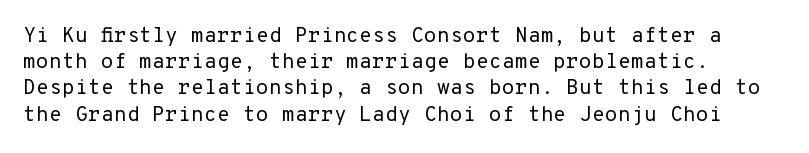
Q: Is the text bold? A: No.
Q: Is the text italic (slanted)? A: No, it is upright.
Q: Is the text underlined? A: No.
Q: How is the paragraph aligned? A: Left-aligned.
Q: Is the spacing between letters normal or unusually wide? A: Normal.
Q: Is the spacing between lines tight, normal or loose? A: Normal.
